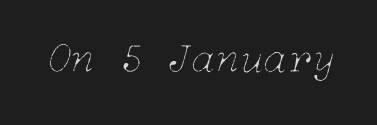
There's an unmistakable incline to the writing here. Glance below the letters and you will spot only blank space. No chunkiness to these letters — they're not bold. Is the letter spacing exaggerated? No — it looks like the ordinary default.
